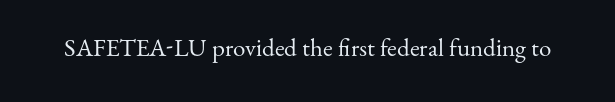
Q: Is the text bold? A: No.
Q: Is the text italic (slanted)? A: No, it is upright.
Q: Is the text underlined? A: No.
Q: Is the spacing between letters normal or unusually wide? A: Normal.
